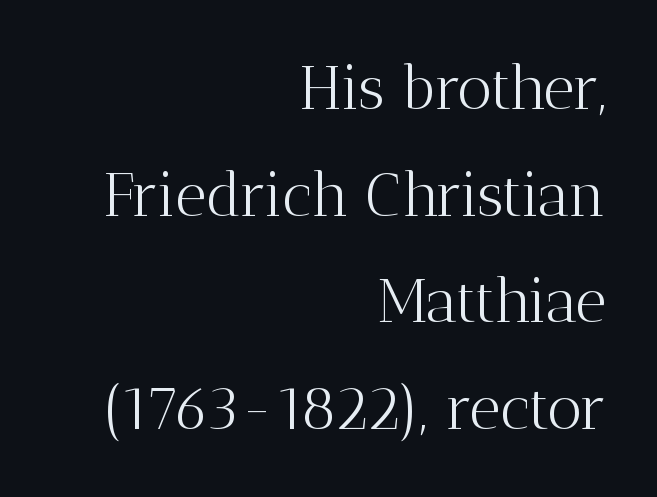
Decoration check: the copy has no underline. Stems and bowls with no extra thickness — not bold. The face used here is seriffed, in the tradition of book romans. Look at the tracking — it's just the regular setting, nothing added.
